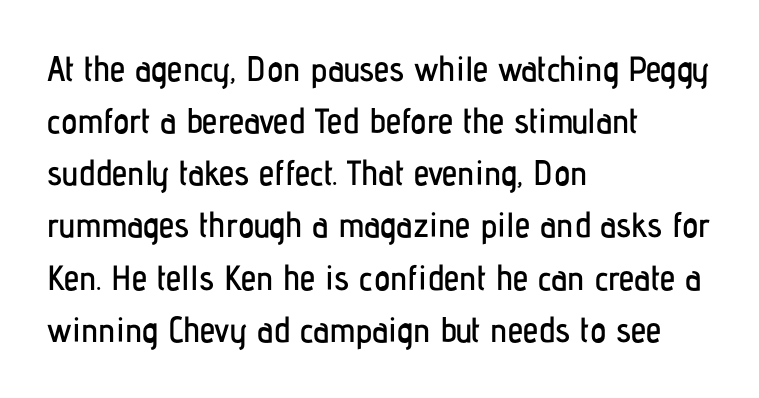
Q: Is the text italic (slanted)? A: No, it is upright.
Q: Is the typeface a serif or a sans-serif typeface? A: Sans-serif.
Q: Is the text underlined? A: No.
Q: How is the paragraph aligned? A: Left-aligned.
Q: Is the spacing between letters normal or unusually wide? A: Normal.
Q: Is the spacing between lines tight, normal or loose? A: Normal.
Q: Width (condensed, normal, or wide)? A: Condensed.
Q: Stroke contrast? A: Low.
Q: x-height? A: Medium.
Q: Monospaced? A: No.
